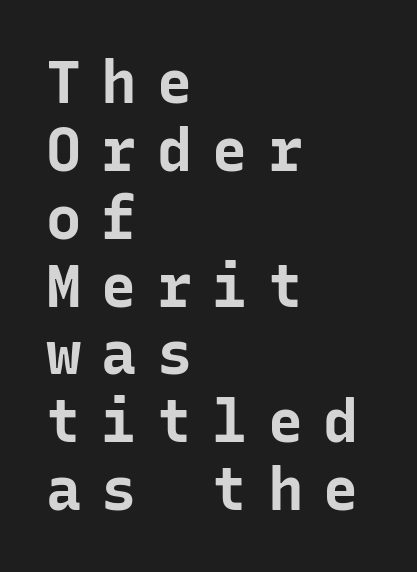
Q: Is the text bold? A: Yes.
Q: Is the text italic (slanted)? A: No, it is upright.
Q: Is the typeface a serif or a sans-serif typeface? A: Sans-serif.
Q: Is the text underlined? A: No.
Q: How is the paragraph aligned? A: Left-aligned.
Q: Is the spacing between letters normal or unusually wide? A: Unusually wide.
Q: Is the spacing between lines tight, normal or loose? A: Tight.
Q: Width (condensed, normal, or wide)? A: Normal.
Q: Stroke contrast? A: Low.
Q: x-height? A: Medium.
Q: Monospaced? A: Yes.
